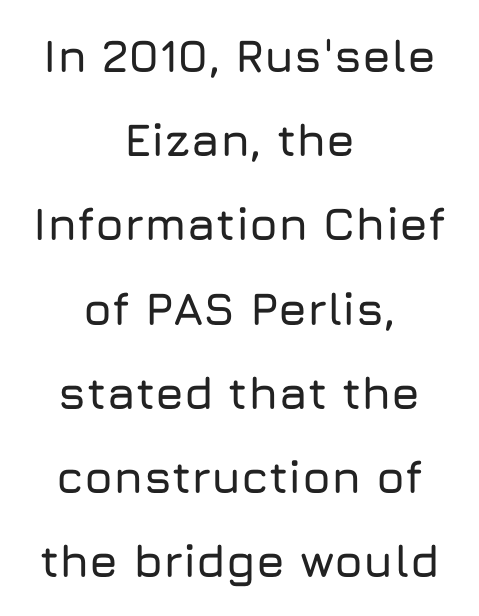
{"serif": "no", "italic": "no", "width": "normal", "stroke_contrast": "low", "x_height": "medium", "monospaced": "no", "underline": "no", "align": "center", "line_spacing_ratio": 1.83, "letter_spacing": "normal", "letter_spacing_em": 0.0, "glyph_px": 46}
